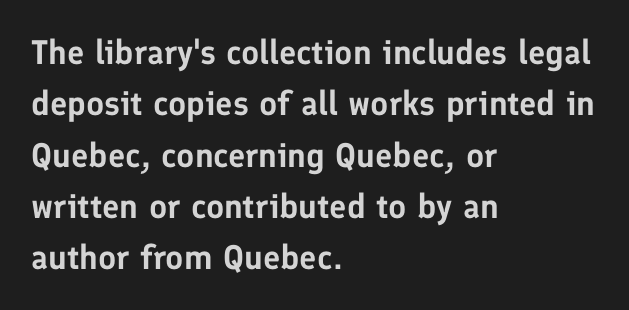
{"serif": "no", "italic": "no", "width": "normal", "stroke_contrast": "low", "x_height": "medium", "monospaced": "no", "underline": "no", "align": "left", "line_spacing": "normal", "line_spacing_ratio": 1.51, "letter_spacing": "normal", "letter_spacing_em": 0.0, "glyph_px": 34}
